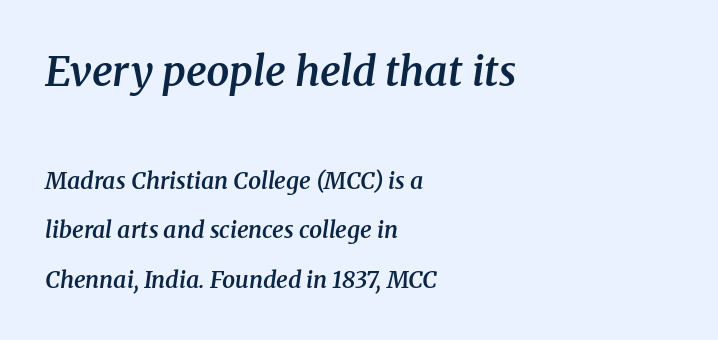
Q: Is the text bold? A: Semi-bold.
Q: Is the text italic (slanted)? A: Yes, it leans right by about 8 degrees.
Q: Is the typeface a serif or a sans-serif typeface? A: Serif.
Q: Is the text underlined? A: No.
Q: How is the paragraph aligned? A: Left-aligned.
Q: Is the spacing between letters normal or unusually wide? A: Normal.
Q: Is the spacing between lines tight, normal or loose? A: Loose.
Q: Which block of text is set in a larger size, the first (top) or the second (bottom)? A: The first (top) one.
Q: Width (condensed, normal, or wide)? A: Normal.
Q: Stroke contrast? A: Medium.
Q: x-height? A: Medium.
Q: Monospaced? A: No.
